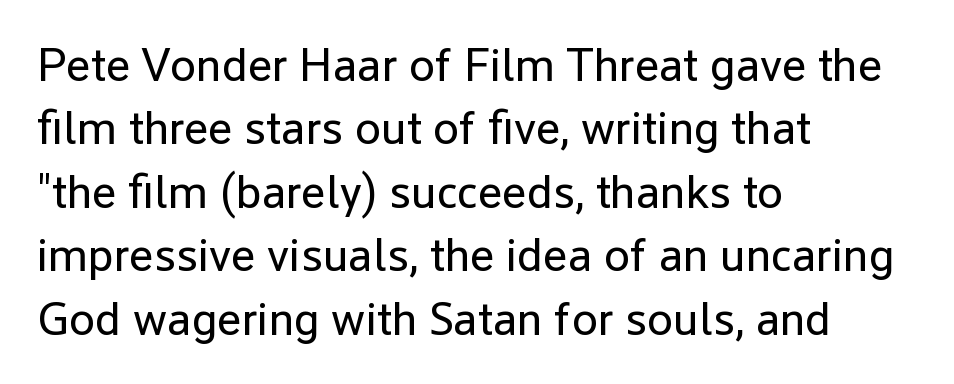
Any mark beneath the type? The region is blank. All the whitespace from short lines collects on the right. The rendering keeps characters at their native spacing. In terms of leading, this rendering sits right in the middle. Letterform terminals end flat and unadorned throughout the passage.
